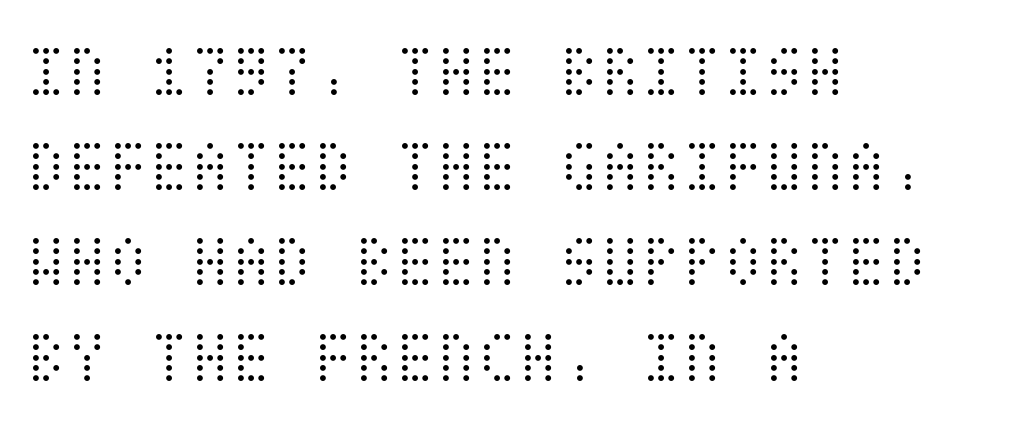
Type without underlining. Tracking value appears to be zero — textbook default spacing. Regular leading. No heavy texture on the line: the type isn't bold. The rendering anchors every line to the left-hand side. Posture: vertical.
